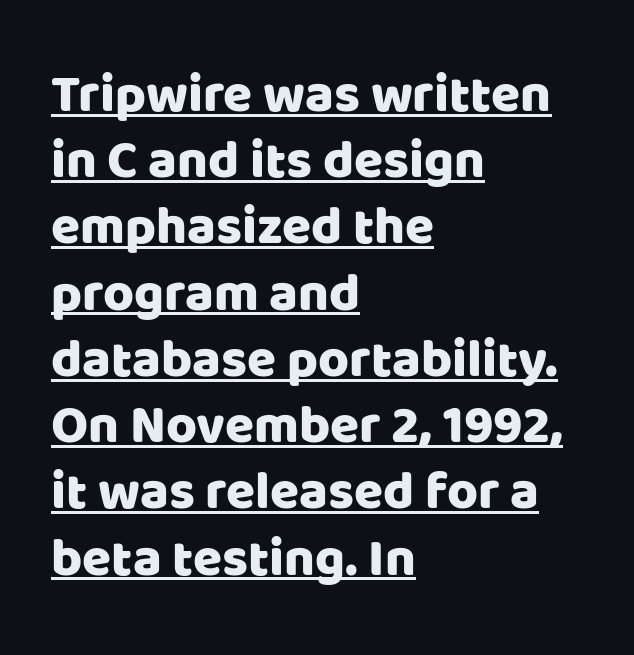
The rendered words wear a rule along their underside. The rendering uses natural spacing where letterforms have individual widths. This is the regular roman posture of the typeface. Students, observe: this is what conventionally led text looks like.
